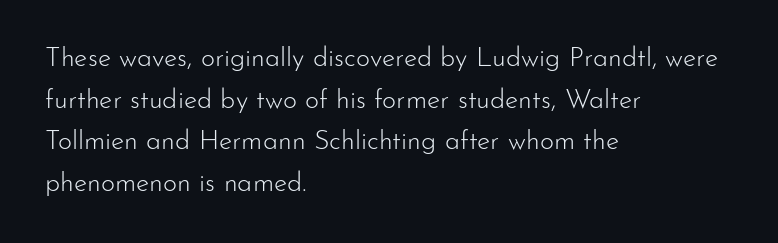
{"italic": "no", "bold": "no", "underline": "no", "align": "left", "line_spacing": "normal", "line_spacing_ratio": 1.54, "letter_spacing": "normal", "letter_spacing_em": 0.0, "glyph_px": 27}
